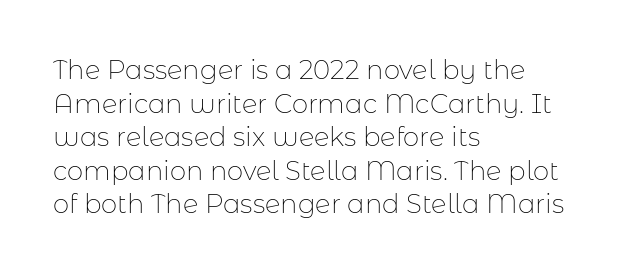
{"italic": "no", "bold": "no", "underline": "no", "align": "left", "line_spacing": "normal", "line_spacing_ratio": 1.29, "letter_spacing": "normal", "letter_spacing_em": 0.0, "glyph_px": 26}
